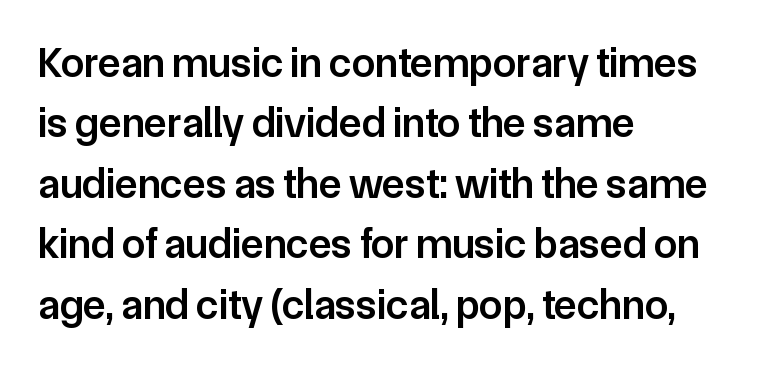
The image shows 42 px semibold sans-serif type, upright; set left-aligned, normal line spacing (1.44x), normal letter spacing, not underlined; low stroke contrast and a medium x-height.
